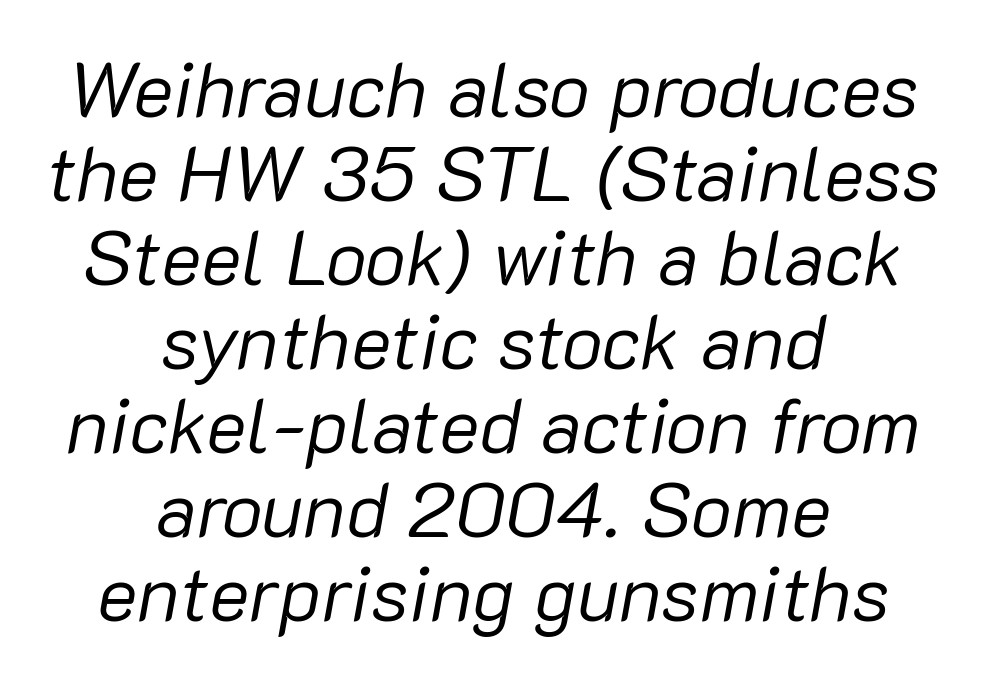
{"italic": "yes", "lean": "right", "slant_degrees": 10, "bold": "no", "weight": "regular", "width": "normal", "stroke_contrast": "low", "x_height": "medium", "monospaced": "no", "underline": "no", "align": "center", "line_spacing": "tight", "line_spacing_ratio": 1.09, "letter_spacing": "normal", "letter_spacing_em": 0.0, "glyph_px": 77}
